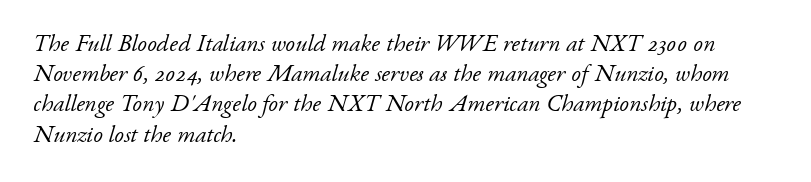
The letters sit at their default tracking, neither squeezed nor spread. Designer's note — italics engaged. The face looks like a standard text weight, possibly lighter. Is the block centered? No — it sits flush against the left margin. Leading matches the norm, producing a regular column. Honestly, there is no underline to notice here at all.
